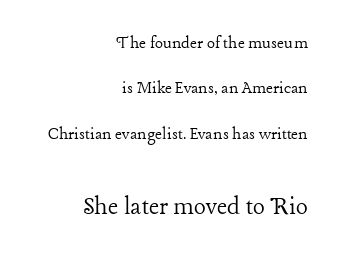
{"serif": "yes", "italic": "no", "bold": "no", "weight": "light", "width": "normal", "stroke_contrast": "low", "x_height": "medium", "monospaced": "no", "underline": "no", "align": "right", "line_spacing": "loose", "line_spacing_ratio": 2.39, "letter_spacing": "normal", "letter_spacing_em": 0.0, "larger_block": "second", "size_ratio": 1.47, "glyph_px": 28}
